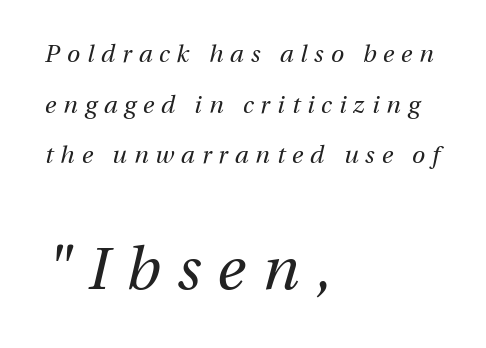
The image shows 60 px regular-weight type, italic (leaning right); set left-aligned, loose line spacing (2.11x), unusually wide letter spacing (+0.29 em), not underlined; the second (bottom) block is 2.5x larger; medium stroke contrast and a medium x-height.
